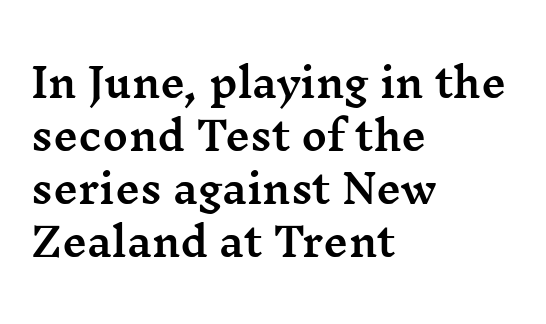
The image shows 39 px wide serif type, upright; set left-aligned, normal line spacing (1.36x), normal letter spacing, not underlined; medium stroke contrast and a medium x-height.
